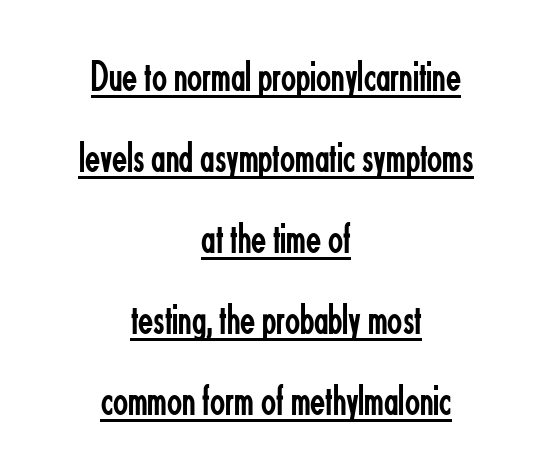
{"serif": "no", "italic": "no", "bold": "no", "weight": "regular", "width": "condensed", "stroke_contrast": "low", "x_height": "small", "monospaced": "no", "underline": "yes", "align": "center", "line_spacing_ratio": 1.84, "letter_spacing": "normal", "letter_spacing_em": 0.0, "glyph_px": 44}
